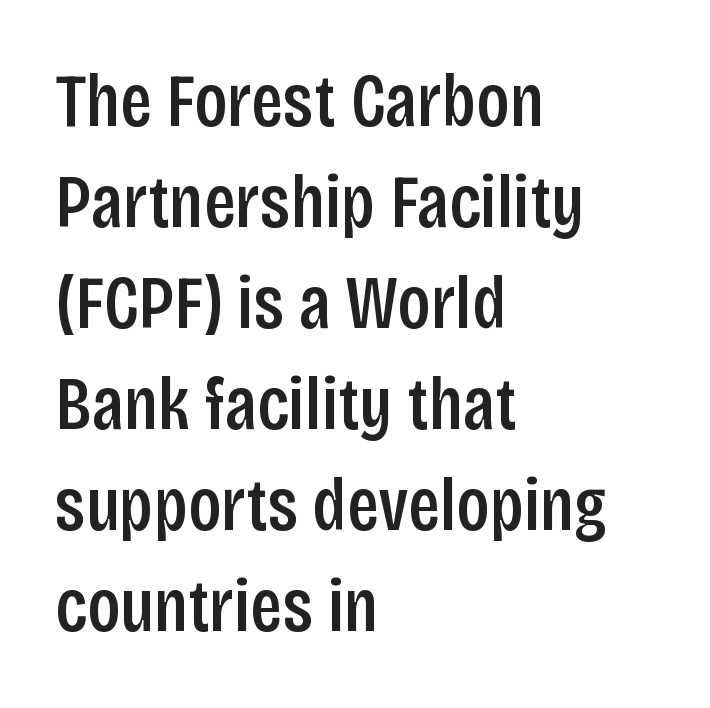
{"serif": "no", "italic": "no", "bold": "semi", "weight": "semibold", "width": "condensed", "stroke_contrast": "low", "x_height": "large", "monospaced": "no", "underline": "no", "align": "left", "line_spacing": "normal", "line_spacing_ratio": 1.33, "letter_spacing": "normal", "letter_spacing_em": 0.0, "glyph_px": 76}
